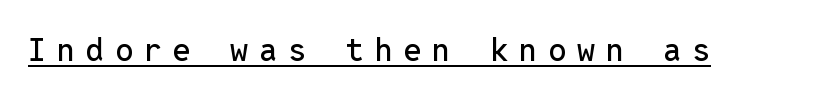
These lines were composed using upright roman letters. The passage shown has open, widely tracked lettering throughout. The passage shown is typed in a monospace face where columns stay perfectly aligned. Descenders here cross a horizontal rule under the line. Note: no serifs on the glyphs.
